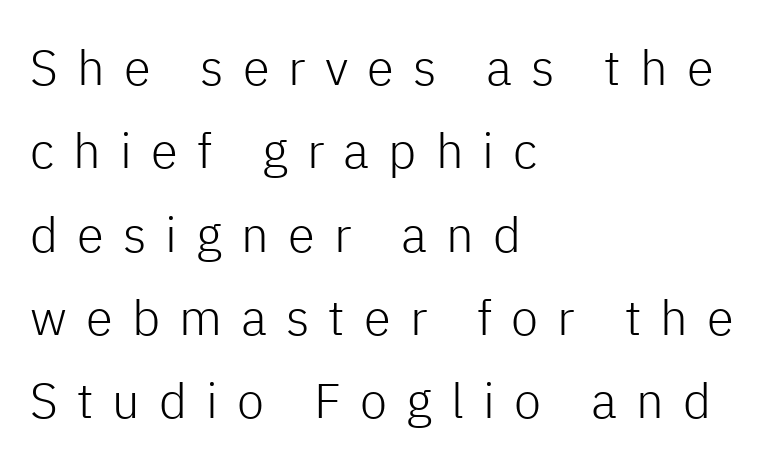
The gaps between neighbouring characters are conspicuously large. These lines are rendered in a variable-pitch font. Left-aligned paragraph, ragged on the right. The font's upright variant was chosen for this text.
